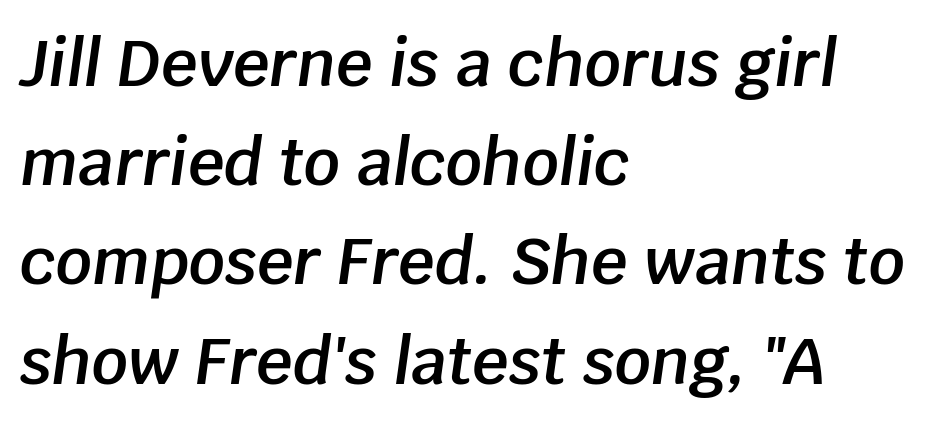
Q: Is the text bold? A: Semi-bold.
Q: Is the text italic (slanted)? A: Yes, it leans right by about 8 degrees.
Q: Is the text underlined? A: No.
Q: How is the paragraph aligned? A: Left-aligned.
Q: Is the spacing between letters normal or unusually wide? A: Normal.
Q: Is the spacing between lines tight, normal or loose? A: Normal.
Q: Width (condensed, normal, or wide)? A: Normal.
Q: Stroke contrast? A: Low.
Q: x-height? A: Large.
Q: Monospaced? A: No.
